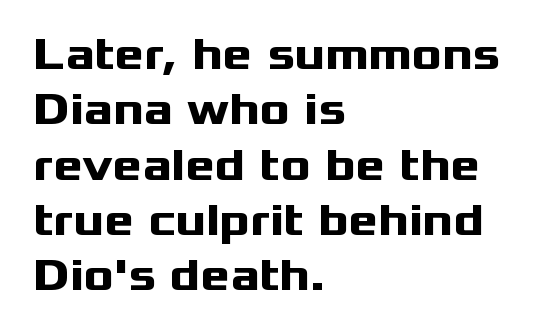
Q: Is the text bold? A: Yes.
Q: Is the text italic (slanted)? A: No, it is upright.
Q: Is the typeface a serif or a sans-serif typeface? A: Sans-serif.
Q: Is the text underlined? A: No.
Q: How is the paragraph aligned? A: Left-aligned.
Q: Is the spacing between letters normal or unusually wide? A: Normal.
Q: Width (condensed, normal, or wide)? A: Wide.
Q: Stroke contrast? A: Medium.
Q: x-height? A: Medium.
Q: Monospaced? A: No.
